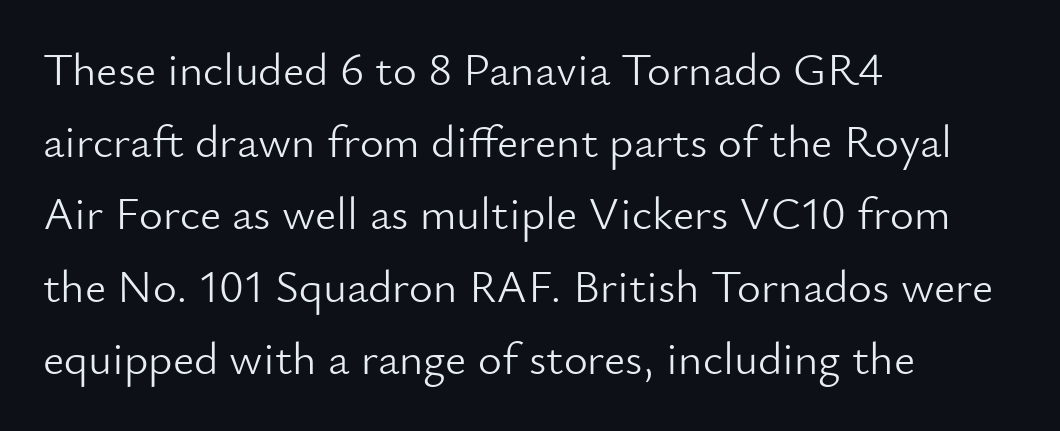
Q: Is the text bold? A: No.
Q: Is the text italic (slanted)? A: No, it is upright.
Q: Is the typeface a serif or a sans-serif typeface? A: Sans-serif.
Q: Is the text underlined? A: No.
Q: How is the paragraph aligned? A: Left-aligned.
Q: Is the spacing between letters normal or unusually wide? A: Normal.
Q: Is the spacing between lines tight, normal or loose? A: Normal.
Q: Width (condensed, normal, or wide)? A: Normal.
Q: Stroke contrast? A: Low.
Q: x-height? A: Small.
Q: Monospaced? A: No.
